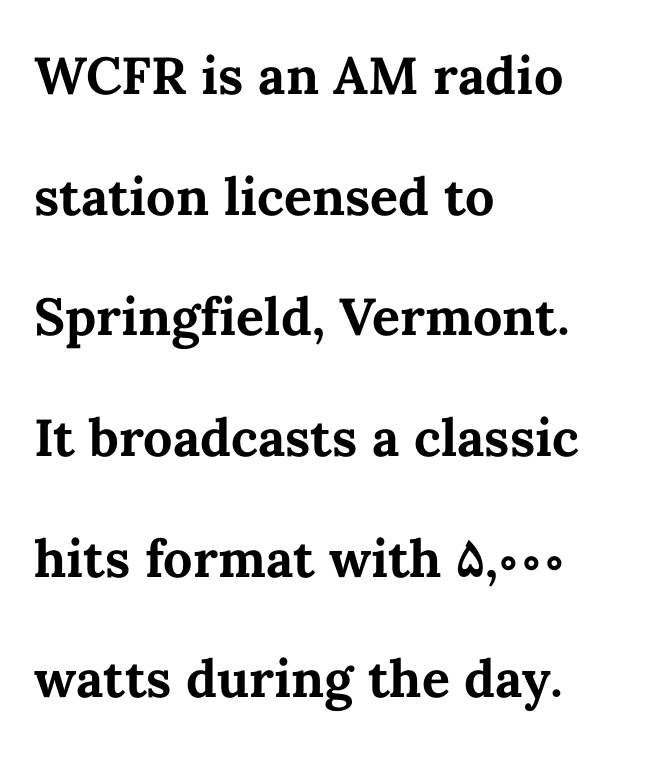
{"italic": "no", "bold": "yes", "weight": "bold", "width": "normal", "stroke_contrast": "medium", "x_height": "medium", "monospaced": "no", "underline": "no", "align": "left", "line_spacing": "loose", "line_spacing_ratio": 2.32, "letter_spacing": "normal", "letter_spacing_em": 0.0, "glyph_px": 52}
